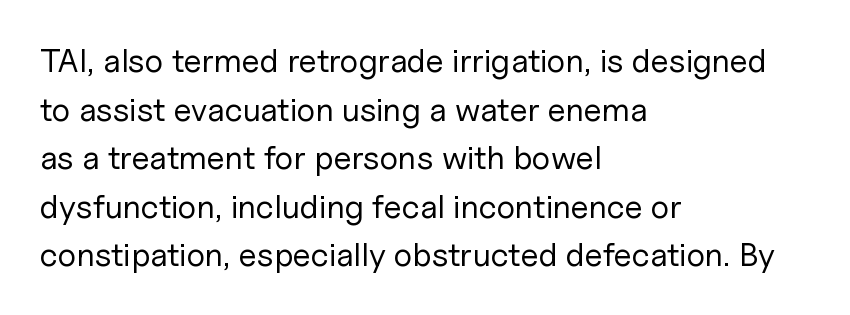
You can tell it's not italic because the verticals are truly vertical. On a weight scale, this lands at 450 or below. This rendering leaves character spacing at its baseline value. The letters advance in unequal steps, a hallmark of proportional type. Does the leading feel generous? No, just average.
